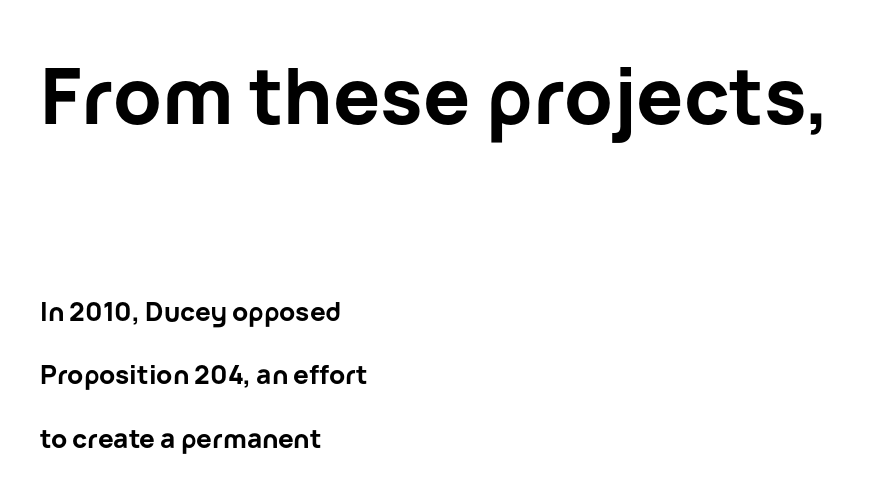
Q: Is the text bold? A: Yes.
Q: Is the text italic (slanted)? A: No, it is upright.
Q: Is the typeface a serif or a sans-serif typeface? A: Sans-serif.
Q: Is the text underlined? A: No.
Q: How is the paragraph aligned? A: Left-aligned.
Q: Is the spacing between letters normal or unusually wide? A: Normal.
Q: Is the spacing between lines tight, normal or loose? A: Loose.
Q: Which block of text is set in a larger size, the first (top) or the second (bottom)? A: The first (top) one.
Q: Width (condensed, normal, or wide)? A: Normal.
Q: Stroke contrast? A: Low.
Q: x-height? A: Medium.
Q: Monospaced? A: No.
